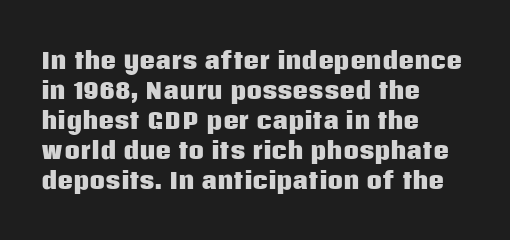
Italic: no, the glyphs are upright roman. Standard letterfit; no display-style spreading of the glyphs. Glance below the letters and you will spot only blank space. Its strokes are broad and dark, the hallmark of bold type.
